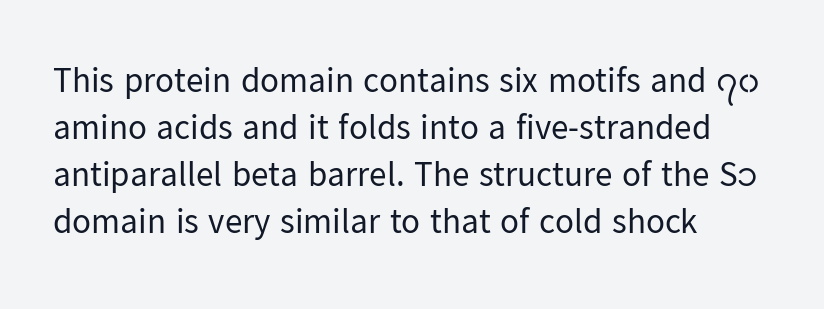
The image shows 35 px regular-weight sans-serif type, upright; set left-aligned, normal line spacing (1.34x), normal letter spacing, not underlined; low stroke contrast and a medium x-height.
